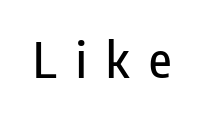
The image shows 49 px condensed sans-serif type, upright; set unusually wide letter spacing (+0.4 em), not underlined; low stroke contrast and a medium x-height.
